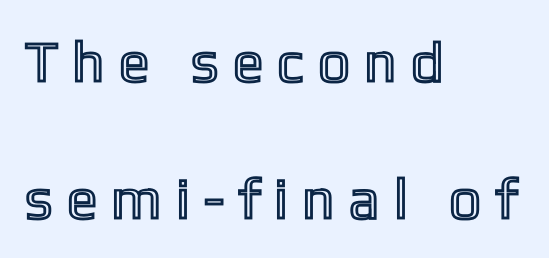
{"italic": "no", "width": "condensed", "x_height": "medium", "monospaced": "no", "underline": "no", "align": "left", "line_spacing": "loose", "line_spacing_ratio": 2.4, "letter_spacing": "wide", "letter_spacing_em": 0.32, "glyph_px": 57}
